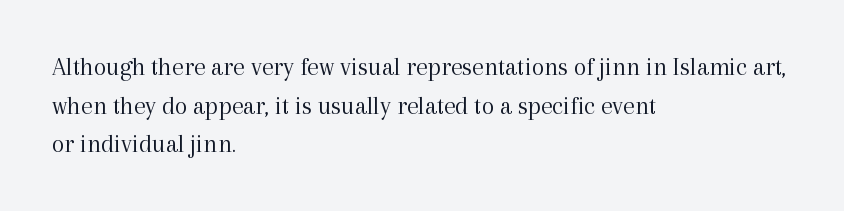
{"italic": "no", "bold": "no", "underline": "no", "align": "left", "line_spacing": "normal", "line_spacing_ratio": 1.49, "letter_spacing": "normal", "letter_spacing_em": 0.0, "glyph_px": 26}
